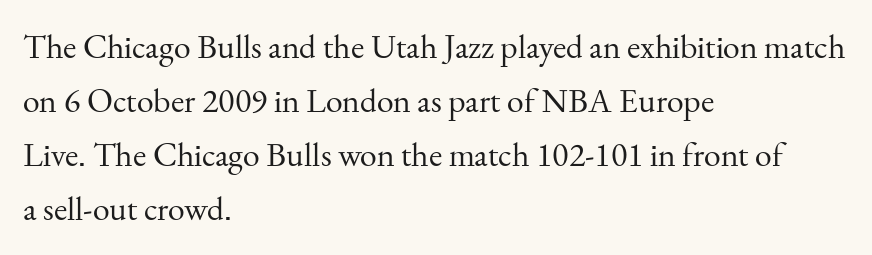
The image shows 34 px regular-weight serif type, upright; set left-aligned, normal line spacing (1.59x), normal letter spacing, not underlined; medium stroke contrast and a small x-height.
